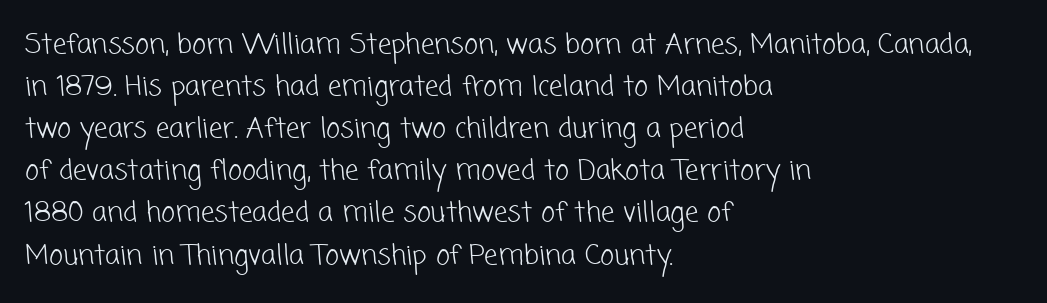
{"bold": "no", "underline": "no", "align": "left", "line_spacing": "normal", "line_spacing_ratio": 1.56, "letter_spacing": "normal", "letter_spacing_em": 0.0, "glyph_px": 27}
